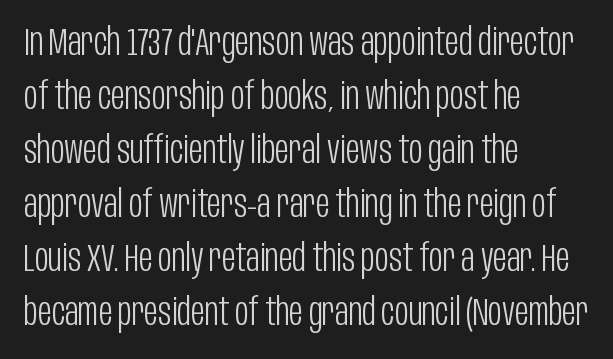
{"serif": "no", "italic": "no", "bold": "no", "weight": "light", "width": "condensed", "stroke_contrast": "low", "x_height": "large", "monospaced": "no", "underline": "no", "align": "left", "line_spacing": "normal", "line_spacing_ratio": 1.42, "letter_spacing": "normal", "letter_spacing_em": 0.0, "glyph_px": 38}
